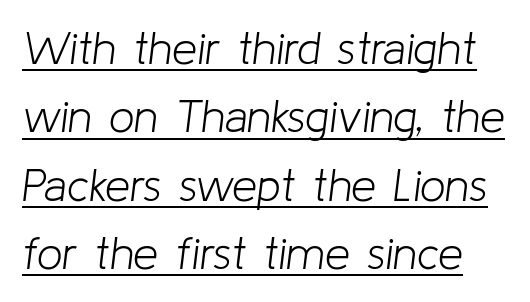
Q: Is the text bold? A: No.
Q: Is the text italic (slanted)? A: Yes, it leans right by about 8 degrees.
Q: Is the text underlined? A: Yes.
Q: Is the spacing between letters normal or unusually wide? A: Normal.
Q: Is the spacing between lines tight, normal or loose? A: Normal.
Q: Width (condensed, normal, or wide)? A: Normal.
Q: Stroke contrast? A: Low.
Q: x-height? A: Medium.
Q: Monospaced? A: No.
